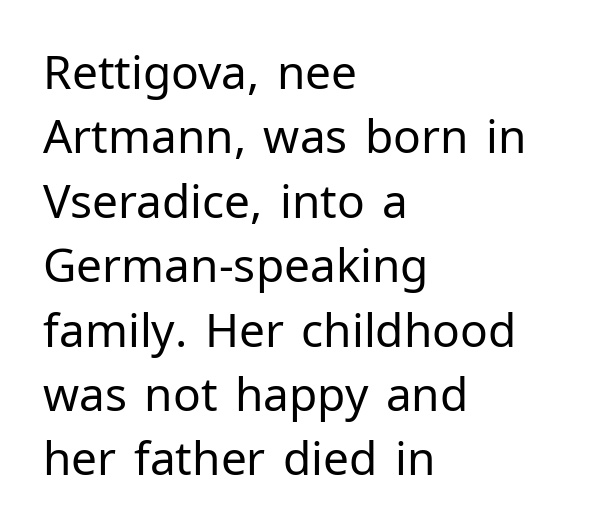
Notice how descenders clear the ascenders below comfortably — that's standard leading. Stem width sits at or under what a default text font uses. The strip under each line holds only bare page. Is the letter spacing exaggerated? No — it looks like the ordinary default.
